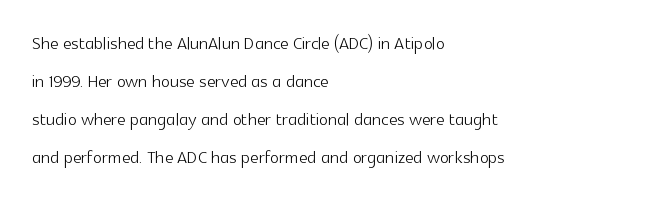
The image shows 24 px text type, upright; set left-aligned, normal line spacing (1.59x), normal letter spacing, not underlined.
